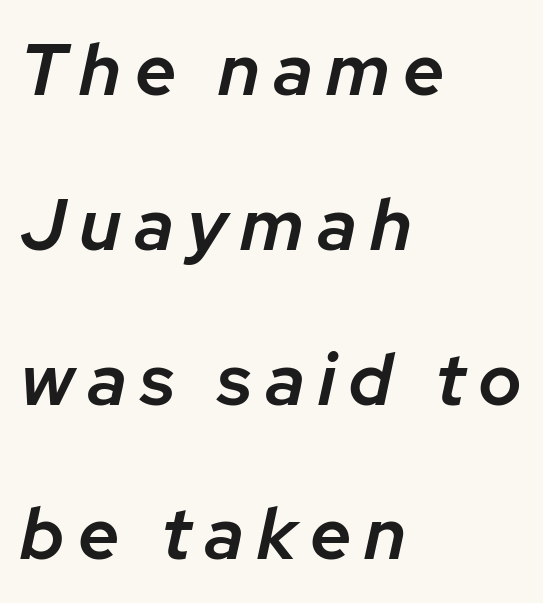
Q: Is the text bold? A: Semi-bold.
Q: Is the text italic (slanted)? A: Yes, it leans right by about 12 degrees.
Q: Is the text underlined? A: No.
Q: How is the paragraph aligned? A: Left-aligned.
Q: Is the spacing between lines tight, normal or loose? A: Loose.
Q: Width (condensed, normal, or wide)? A: Normal.
Q: Stroke contrast? A: Low.
Q: x-height? A: Medium.
Q: Monospaced? A: No.
